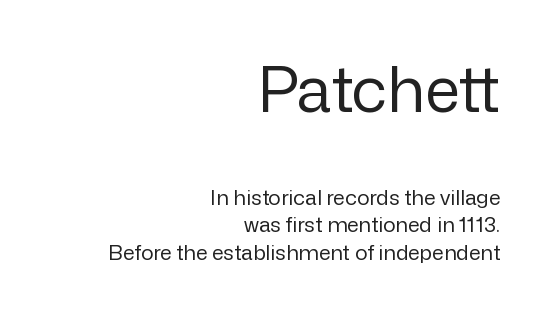
Q: Is the text bold? A: No.
Q: Is the text italic (slanted)? A: No, it is upright.
Q: Is the typeface a serif or a sans-serif typeface? A: Sans-serif.
Q: Is the text underlined? A: No.
Q: How is the paragraph aligned? A: Right-aligned.
Q: Is the spacing between letters normal or unusually wide? A: Normal.
Q: Is the spacing between lines tight, normal or loose? A: Normal.
Q: Which block of text is set in a larger size, the first (top) or the second (bottom)? A: The first (top) one.
Q: Width (condensed, normal, or wide)? A: Normal.
Q: Stroke contrast? A: Low.
Q: x-height? A: Medium.
Q: Monospaced? A: No.
